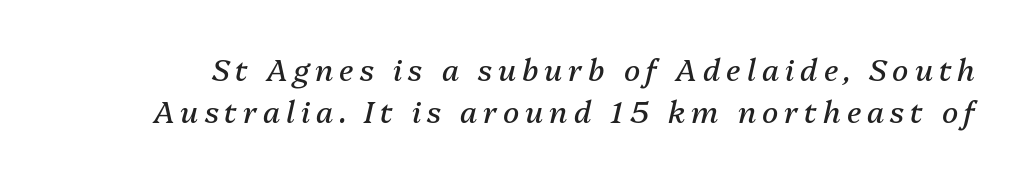
Rule under the text: the space is simply empty. What stands out about the letter spacing? Its width — letters are far apart. These lines are rendered in a variable-pitch font. The font's italic variant was chosen for this text. Quick note: interline space is typical. Weight: in the light-to-regular range.
